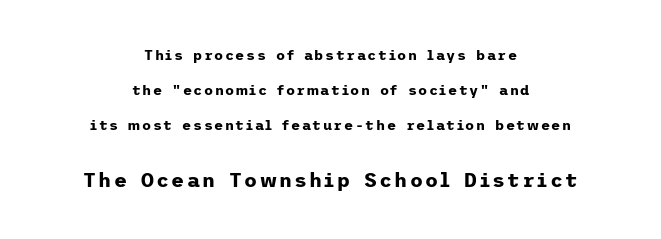
{"italic": "no", "bold": "yes", "underline": "no", "align": "center", "line_spacing": "loose", "line_spacing_ratio": 2.5, "larger_block": "second", "size_ratio": 1.43, "glyph_px": 20}
